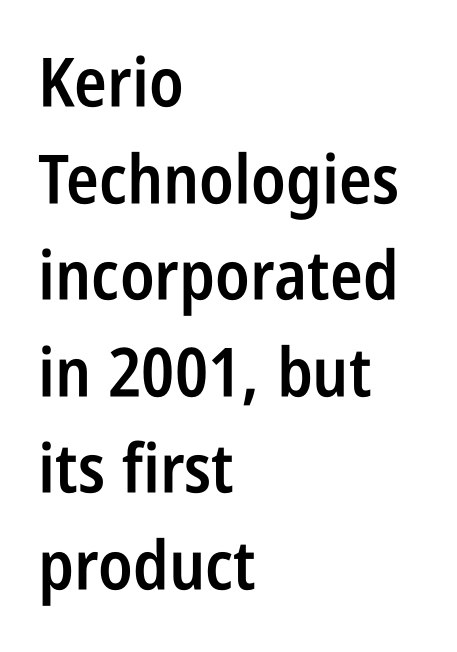
The rendering uses natural spacing where letterforms have individual widths. Look at the stroke-to-counter ratio: somewhat heavy, a semibold. Whoever set this chose a conventional vertical rhythm. Grotesque or geometric, the face here clearly has no serifs. Glance below the letters and you will spot only blank space.
